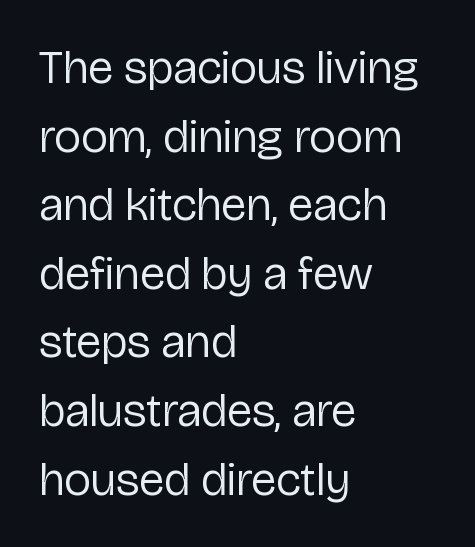
{"serif": "no", "italic": "no", "bold": "no", "weight": "regular", "width": "normal", "stroke_contrast": "low", "x_height": "medium", "monospaced": "no", "underline": "no", "align": "left", "line_spacing": "normal", "line_spacing_ratio": 1.46, "letter_spacing": "normal", "letter_spacing_em": 0.0, "glyph_px": 47}
